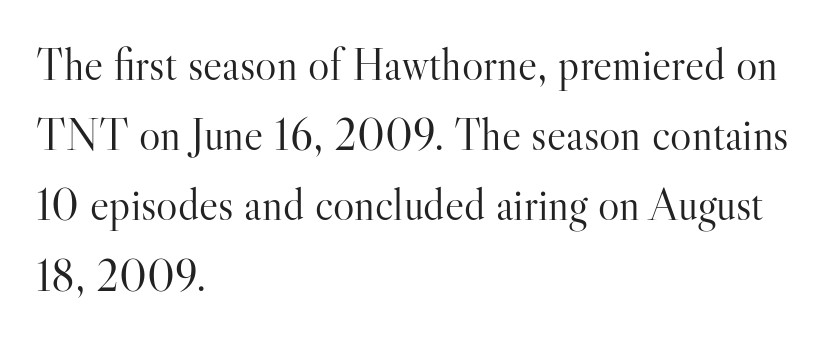
Tall strokes in this sample are plumb rather than angled. No extra tracking has been applied to these lines. Spacing verdict: proportional, widths tailored to each character. The line-height multiplier appears to be the usual default.
